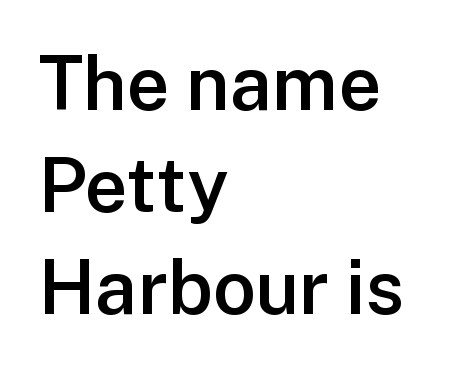
Each line starts at the same left margin while the right side varies. The type is set solid horizontally, with unmodified tracking. Compared with typical paragraphs, the rows here are spaced about the same. Its strokes are somewhat broadened, the hallmark of semibold type. Italic? Not at all — the glyphs are vertical.
